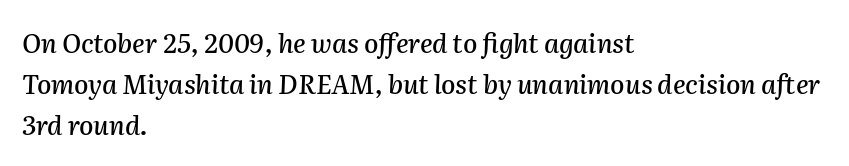
The image shows 26 px text type, italic (leaning right); set left-aligned, normal line spacing (1.57x), normal letter spacing, not underlined.
